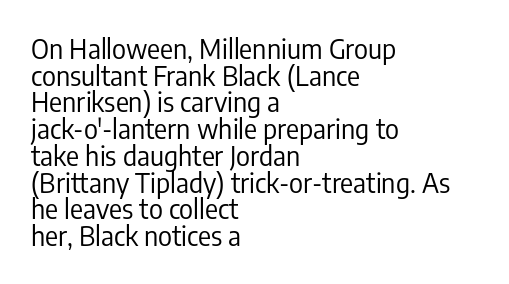
{"italic": "no", "bold": "no", "underline": "no", "align": "left", "line_spacing": "tight", "line_spacing_ratio": 0.99, "letter_spacing": "normal", "letter_spacing_em": 0.0, "glyph_px": 27}
